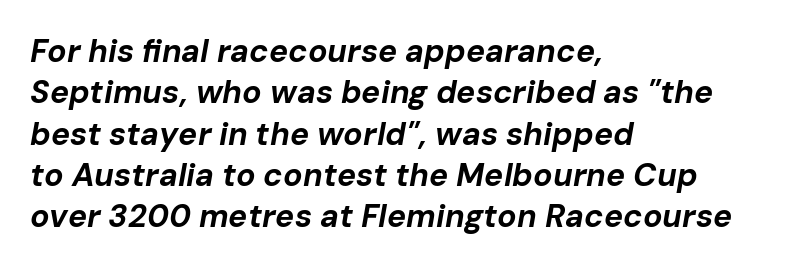
The image shows 32 px bold type, italic (leaning right); set left-aligned, normal line spacing (1.29x), normal letter spacing, not underlined; low stroke contrast and a medium x-height.
